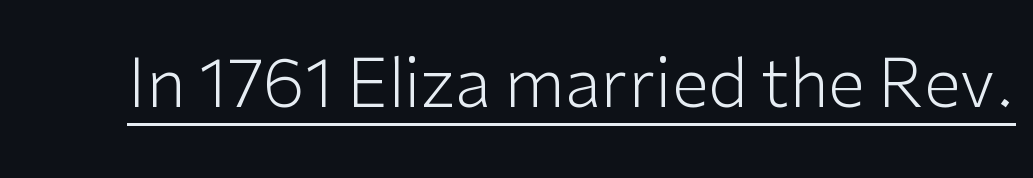
Q: Is the text bold? A: No.
Q: Is the text italic (slanted)? A: No, it is upright.
Q: Is the typeface a serif or a sans-serif typeface? A: Sans-serif.
Q: Is the text underlined? A: Yes.
Q: Is the spacing between letters normal or unusually wide? A: Normal.
Q: Width (condensed, normal, or wide)? A: Normal.
Q: Stroke contrast? A: Low.
Q: x-height? A: Medium.
Q: Monospaced? A: No.
